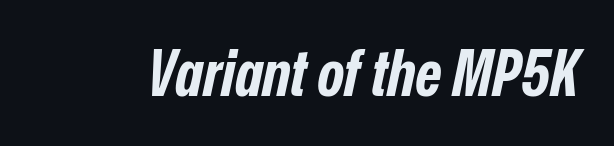
Q: Is the text bold? A: Yes.
Q: Is the text italic (slanted)? A: Yes, it leans right by about 12 degrees.
Q: Is the text underlined? A: No.
Q: Is the spacing between letters normal or unusually wide? A: Normal.
Q: Width (condensed, normal, or wide)? A: Condensed.
Q: Stroke contrast? A: Low.
Q: x-height? A: Medium.
Q: Monospaced? A: No.
